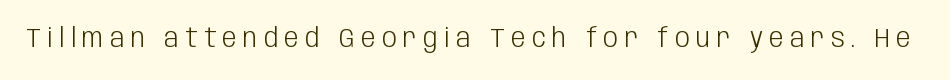
{"italic": "no", "bold": "no", "underline": "no", "letter_spacing": "wide", "letter_spacing_em": 0.25, "glyph_px": 26}
